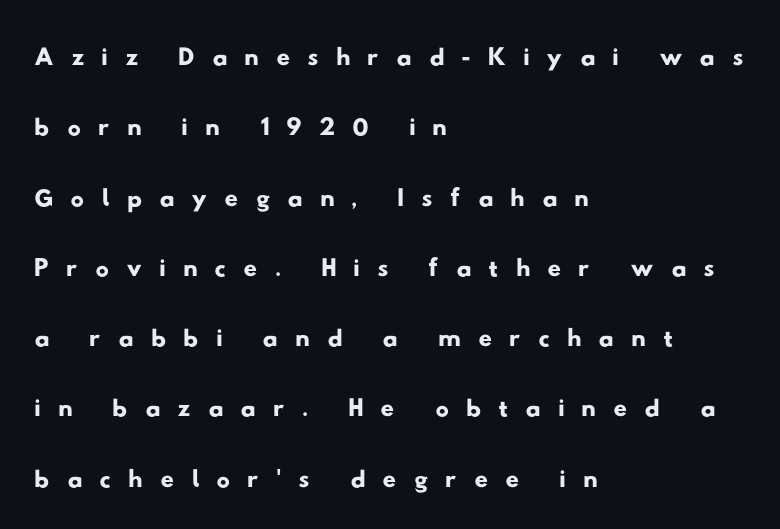
Check under the words: just untouched page. Each letter's strokes conclude bluntly, with no projecting serifs. Loose tracking; the words dissolve into strings of separated letters. The passage shown is typed in a proportional face where columns would drift.
